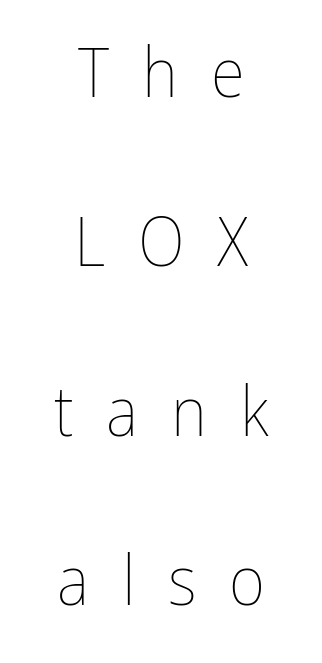
Q: Is the text bold? A: No.
Q: Is the text italic (slanted)? A: No, it is upright.
Q: Is the text underlined? A: No.
Q: How is the paragraph aligned? A: Centered.
Q: Is the spacing between letters normal or unusually wide? A: Unusually wide.
Q: Is the spacing between lines tight, normal or loose? A: Loose.
Q: Width (condensed, normal, or wide)? A: Condensed.
Q: Stroke contrast? A: Low.
Q: x-height? A: Medium.
Q: Monospaced? A: No.
